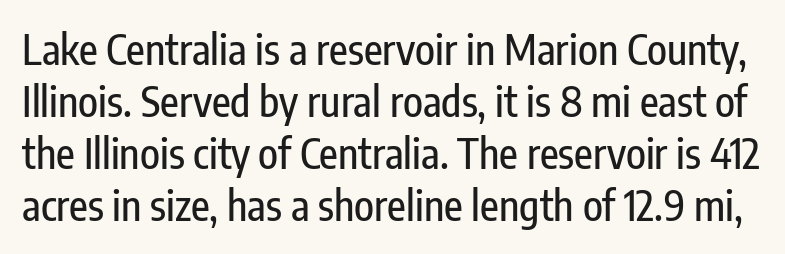
The image shows 41 px condensed sans-serif type, upright; set normal line spacing (1.27x), normal letter spacing, not underlined; low stroke contrast and a medium x-height.
